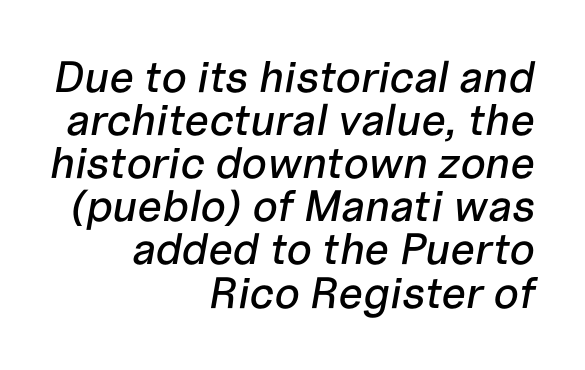
{"italic": "yes", "lean": "right", "slant_degrees": 10, "width": "normal", "stroke_contrast": "low", "x_height": "medium", "monospaced": "no", "underline": "no", "align": "right", "line_spacing": "tight", "line_spacing_ratio": 0.98, "letter_spacing": "normal", "letter_spacing_em": 0.0, "glyph_px": 44}
